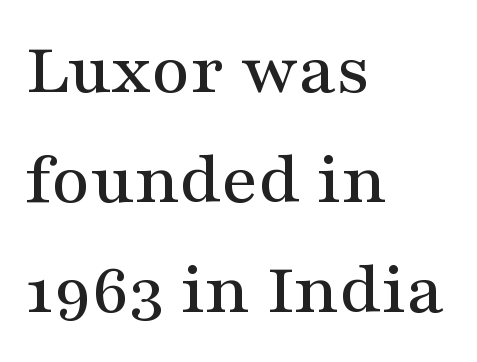
This is roman type, the default non-slanted kind. Quick note: underline off. This is serif lettering, the kind often seen in printed books. A typesetter would call this leading conventional body-copy spacing.
